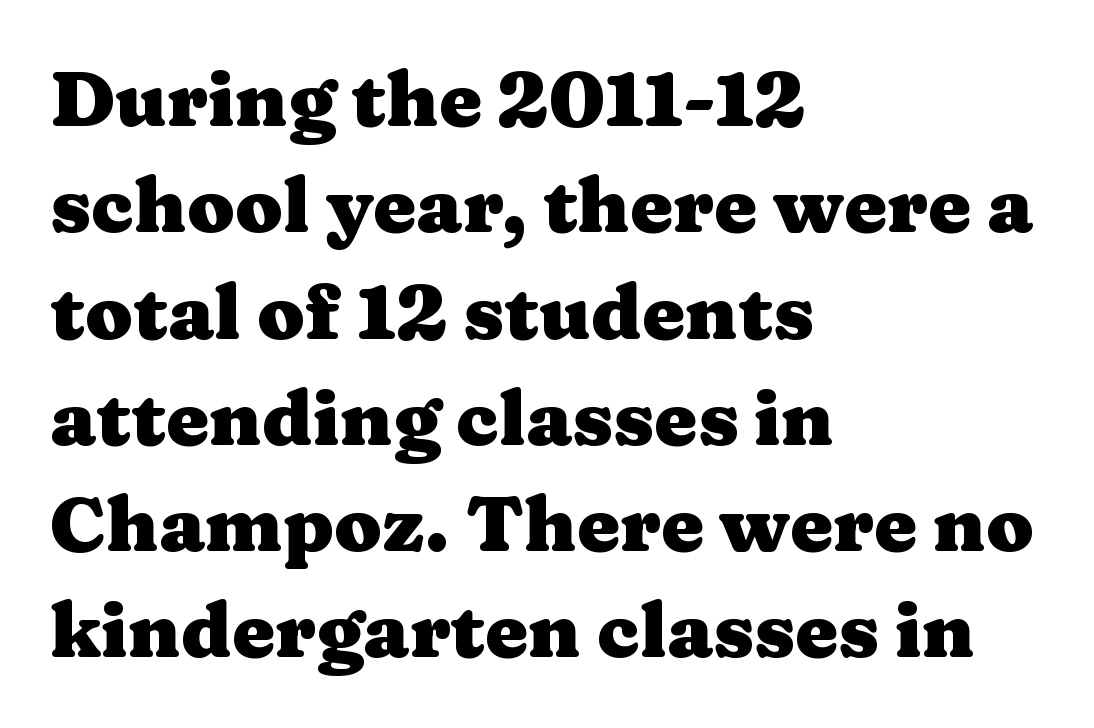
The strip under each line holds only bare page. Teacher's note: observe the even left margin — that is flush-left alignment. The sample has been set heavy, in full bold. These lines are composed in type with serifs. The lettering stays uniformly vertical, giving the passage a roman look. These lines keep a tight, regular rhythm from letter to letter.
